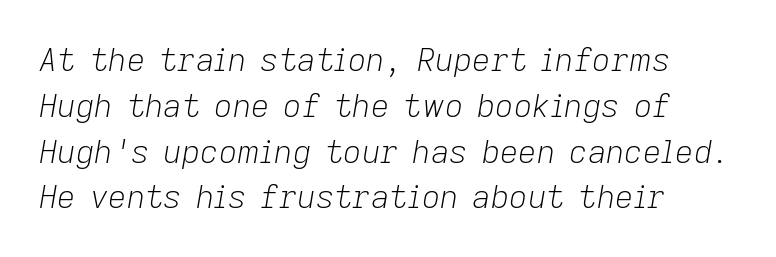
Q: Is the text bold? A: No.
Q: Is the text italic (slanted)? A: Yes, it leans right by about 9 degrees.
Q: Is the text underlined? A: No.
Q: How is the paragraph aligned? A: Left-aligned.
Q: Is the spacing between letters normal or unusually wide? A: Normal.
Q: Is the spacing between lines tight, normal or loose? A: Normal.
Q: Width (condensed, normal, or wide)? A: Normal.
Q: Stroke contrast? A: Low.
Q: x-height? A: Medium.
Q: Monospaced? A: No.
